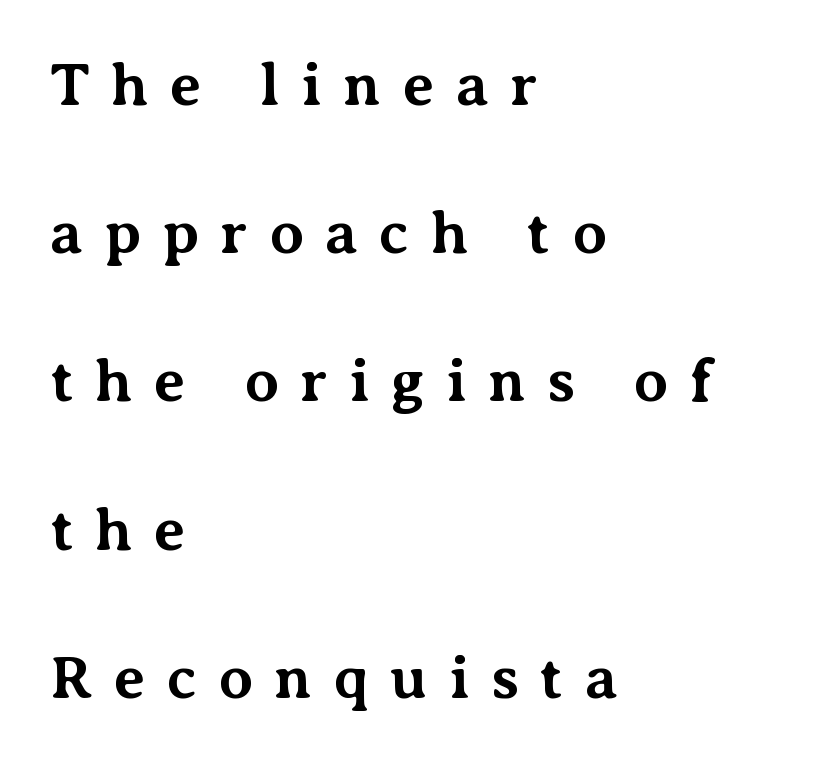
{"serif": "yes", "italic": "no", "bold": "yes", "weight": "bold", "width": "normal", "stroke_contrast": "medium", "x_height": "medium", "monospaced": "no", "underline": "no", "align": "left", "line_spacing": "loose", "line_spacing_ratio": 2.43, "letter_spacing": "wide", "letter_spacing_em": 0.35, "glyph_px": 61}
